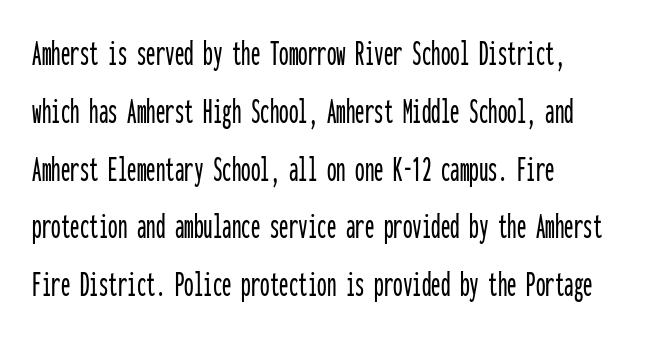
{"serif": "no", "italic": "no", "width": "condensed", "stroke_contrast": "low", "x_height": "medium", "monospaced": "yes", "underline": "no", "align": "left", "line_spacing": "normal", "line_spacing_ratio": 1.52, "letter_spacing": "normal", "letter_spacing_em": 0.0, "glyph_px": 38}
